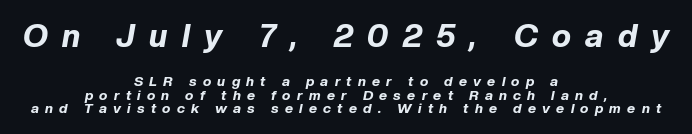
Q: Is the text bold? A: Yes.
Q: Is the text italic (slanted)? A: Yes, it leans right by about 10 degrees.
Q: Is the text underlined? A: No.
Q: How is the paragraph aligned? A: Centered.
Q: Is the spacing between letters normal or unusually wide? A: Unusually wide.
Q: Is the spacing between lines tight, normal or loose? A: Tight.
Q: Which block of text is set in a larger size, the first (top) or the second (bottom)? A: The first (top) one.
Q: Width (condensed, normal, or wide)? A: Normal.
Q: Stroke contrast? A: Low.
Q: x-height? A: Medium.
Q: Monospaced? A: No.
